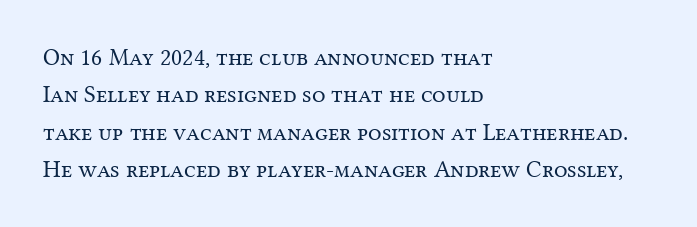
The image shows 24 px text type, upright; set left-aligned, normal line spacing (1.56x), normal letter spacing, not underlined.
